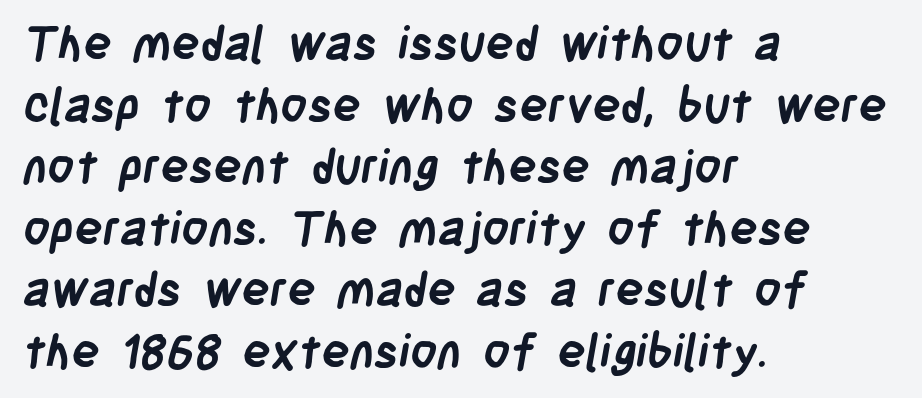
Q: Is the text bold? A: Yes.
Q: Is the typeface a serif or a sans-serif typeface? A: Sans-serif.
Q: Is the text underlined? A: No.
Q: How is the paragraph aligned? A: Left-aligned.
Q: Is the spacing between letters normal or unusually wide? A: Normal.
Q: Is the spacing between lines tight, normal or loose? A: Normal.
Q: Width (condensed, normal, or wide)? A: Condensed.
Q: Stroke contrast? A: Low.
Q: x-height? A: Large.
Q: Monospaced? A: No.
